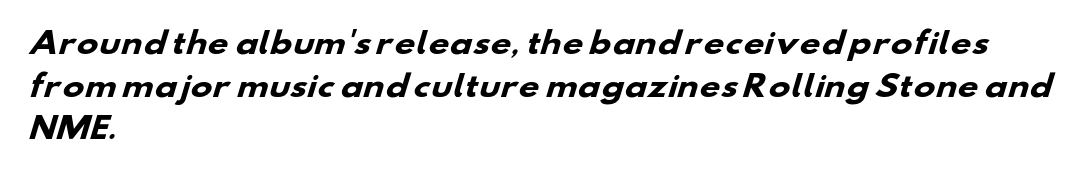
{"serif": "no", "bold": "yes", "weight": "heavy", "width": "wide", "stroke_contrast": "low", "x_height": "small", "monospaced": "no", "underline": "no", "align": "left", "line_spacing": "normal", "line_spacing_ratio": 1.47, "letter_spacing": "normal", "letter_spacing_em": 0.0, "glyph_px": 29}
